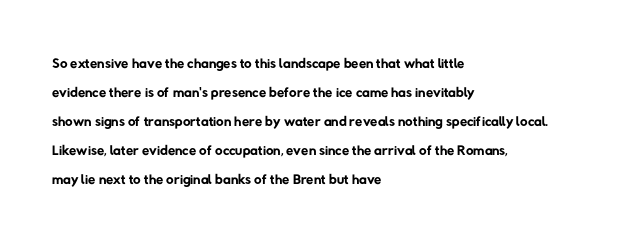
Summary of weight: not heavy and not bold. Type without underlining. You could call the tracking neutral — neither tight nor loose. Leading: standard.
